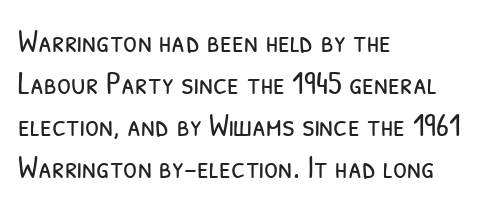
Q: Is the text bold? A: No.
Q: Is the typeface a serif or a sans-serif typeface? A: Sans-serif.
Q: Is the text underlined? A: No.
Q: How is the paragraph aligned? A: Left-aligned.
Q: Is the spacing between letters normal or unusually wide? A: Normal.
Q: Is the spacing between lines tight, normal or loose? A: Normal.
Q: Width (condensed, normal, or wide)? A: Condensed.
Q: Stroke contrast? A: Low.
Q: x-height? A: Medium.
Q: Monospaced? A: No.
